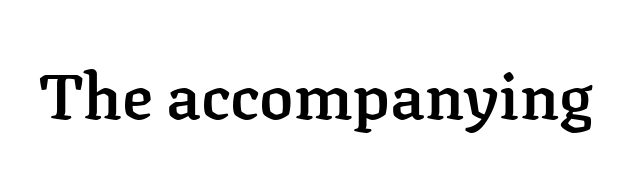
The lettering holds an erect, upright posture throughout. Typographic density is moderately raised because the face is semibold. Anything drawn beneath the words? Only blank space. The passage shown has conventional tracking throughout. The rendering uses natural spacing where letterforms have individual widths.
